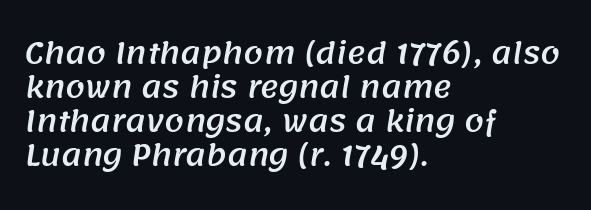
The image shows 28 px sans-serif type; set left-aligned, line spacing 1.22x, normal letter spacing, not underlined; medium stroke contrast and a large x-height.
